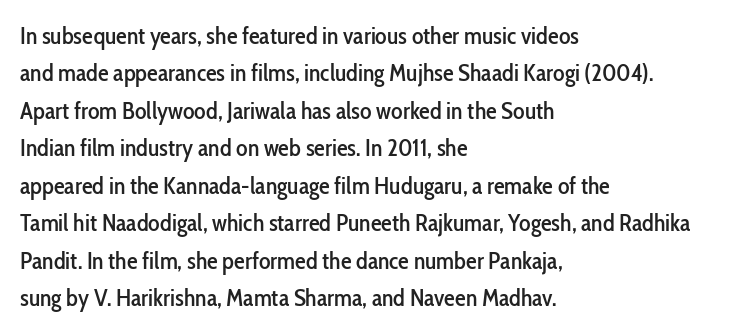
The image shows 24 px text type, upright; set left-aligned, normal line spacing (1.56x), normal letter spacing, not underlined.
